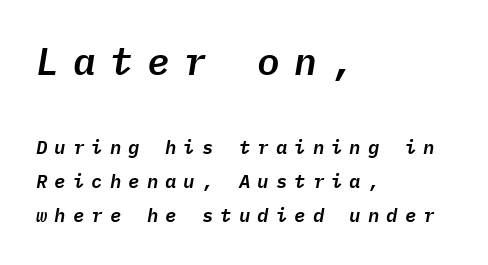
{"italic": "yes", "lean": "right", "slant_degrees": 9, "width": "normal", "stroke_contrast": "low", "x_height": "medium", "monospaced": "yes", "underline": "no", "align": "left", "line_spacing_ratio": 1.79, "letter_spacing": "wide", "letter_spacing_em": 0.37, "larger_block": "first", "size_ratio": 2.0, "glyph_px": 38}
